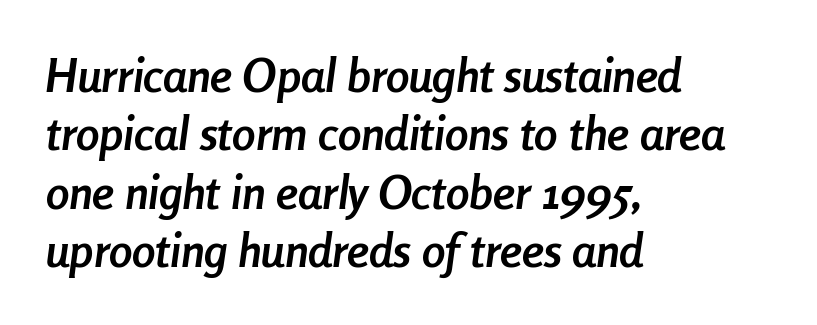
Q: Is the text bold? A: Yes.
Q: Is the text italic (slanted)? A: Yes, it leans right by about 8 degrees.
Q: Is the text underlined? A: No.
Q: How is the paragraph aligned? A: Left-aligned.
Q: Is the spacing between letters normal or unusually wide? A: Normal.
Q: Width (condensed, normal, or wide)? A: Condensed.
Q: Stroke contrast? A: Low.
Q: x-height? A: Medium.
Q: Monospaced? A: No.
